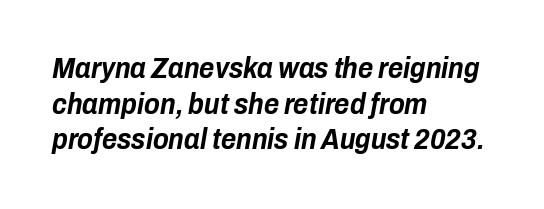
The image shows 29 px bold, condensed type, italic (leaning right); set left-aligned, line spacing 1.23x, normal letter spacing, not underlined; low stroke contrast and a medium x-height.
